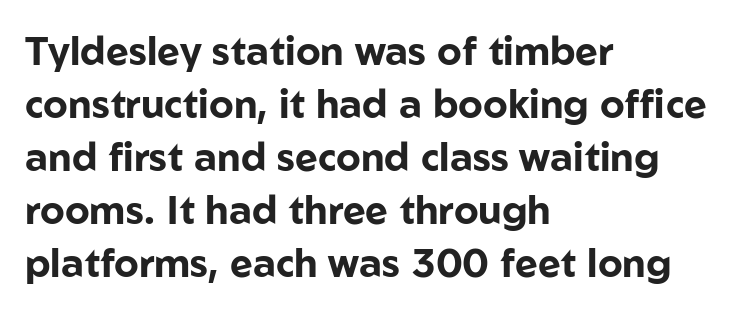
The image shows 39 px bold sans-serif type, upright; set left-aligned, normal line spacing (1.36x), normal letter spacing, not underlined; low stroke contrast and a medium x-height.
